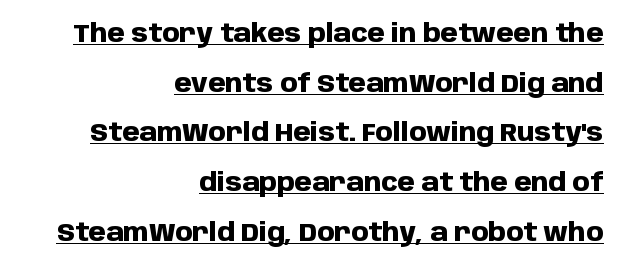
These lines keep a tight, regular rhythm from letter to letter. What's the leading like? Stretched, with rows far apart. The face used here has the dense, thick strokes of a bold. Casual observation: everything's shoved over to the right. A typographer would call this underscored text.
